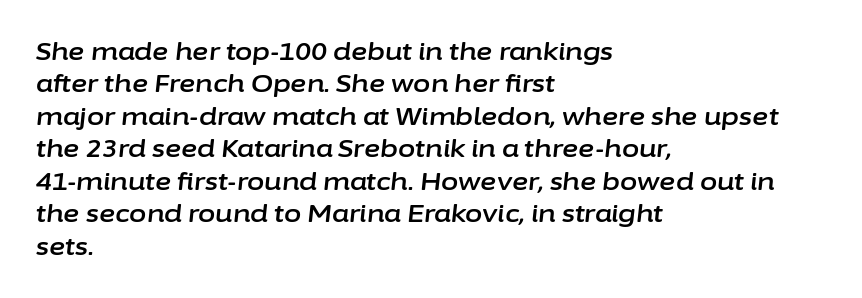
The image shows 25 px text type, italic (leaning right); set left-aligned, normal line spacing (1.3x), normal letter spacing, not underlined.
